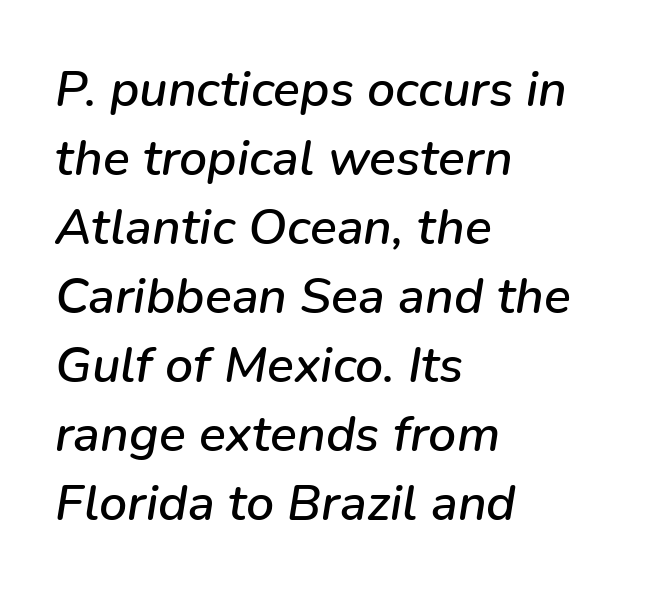
Q: Is the text italic (slanted)? A: Yes, it leans right by about 9 degrees.
Q: Is the text underlined? A: No.
Q: How is the paragraph aligned? A: Left-aligned.
Q: Is the spacing between letters normal or unusually wide? A: Normal.
Q: Is the spacing between lines tight, normal or loose? A: Normal.
Q: Width (condensed, normal, or wide)? A: Normal.
Q: Stroke contrast? A: Low.
Q: x-height? A: Medium.
Q: Monospaced? A: No.
